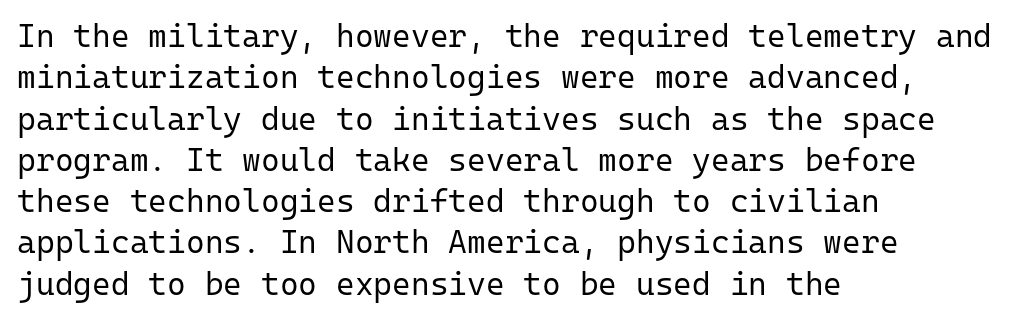
The letters march in equal steps, a hallmark of fixed-pitch type. Glyph-to-glyph distance matches everyday printed text. Words float on clear page, feet unadorned. How would I describe the line gaps? Plain and ordinary. In terms of posture, this sample is upright. The font sits on the lighter half of the weight spectrum, regular included.
